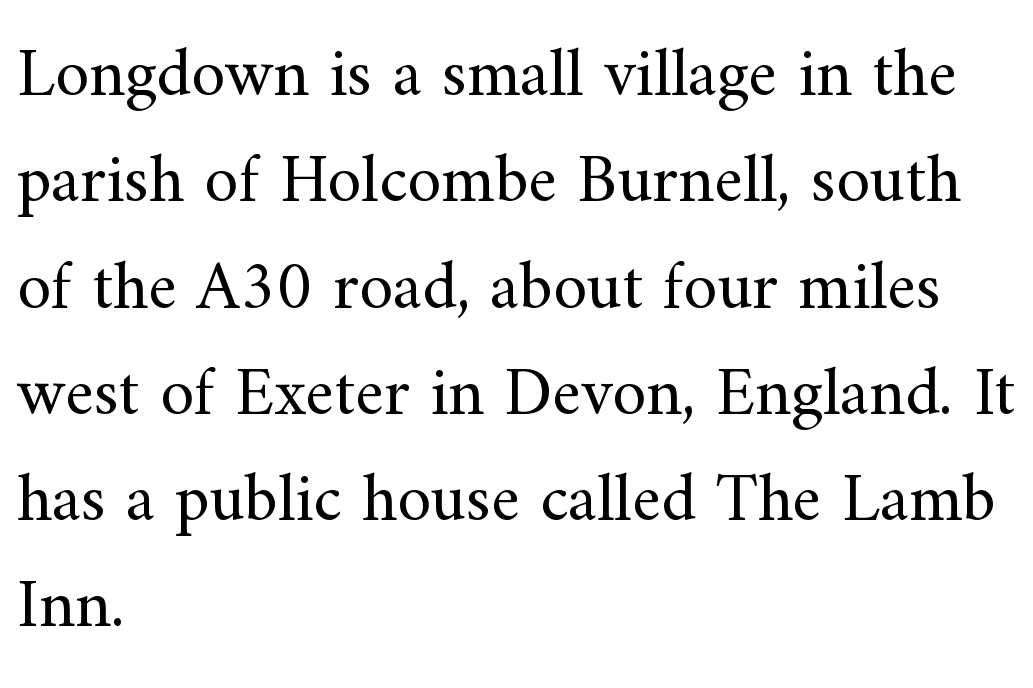
Line beginnings align vertically; line endings do not. You could call the tracking neutral — neither tight nor loose. Descenders hang freely into open space. Leading: standard. The type family on display is of the serif kind.
